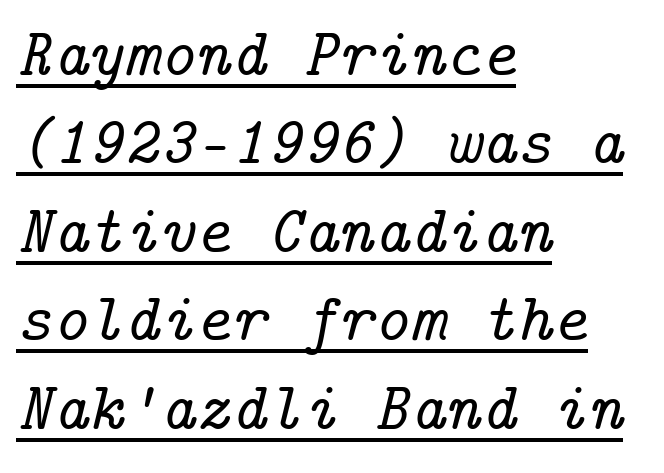
The image shows 68 px serif type, italic (leaning right); set left-aligned, normal line spacing (1.3x), normal letter spacing, underlined; low stroke contrast and a medium x-height.
